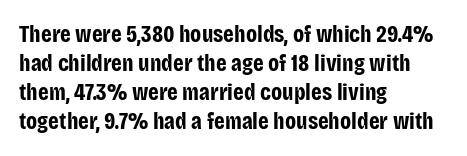
Q: Is the text bold? A: Yes.
Q: Is the text italic (slanted)? A: No, it is upright.
Q: Is the text underlined? A: No.
Q: How is the paragraph aligned? A: Left-aligned.
Q: Is the spacing between letters normal or unusually wide? A: Normal.
